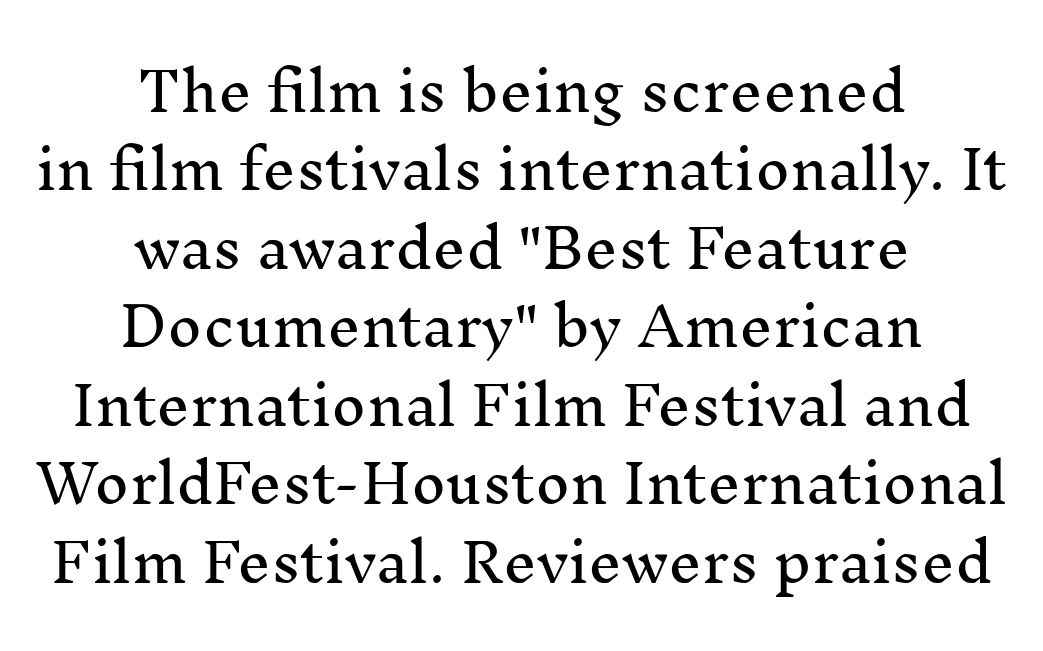
Q: Is the text italic (slanted)? A: No, it is upright.
Q: Is the typeface a serif or a sans-serif typeface? A: Serif.
Q: Is the text underlined? A: No.
Q: How is the paragraph aligned? A: Centered.
Q: Is the spacing between letters normal or unusually wide? A: Normal.
Q: Is the spacing between lines tight, normal or loose? A: Normal.
Q: Width (condensed, normal, or wide)? A: Normal.
Q: Stroke contrast? A: Medium.
Q: x-height? A: Medium.
Q: Monospaced? A: No.
